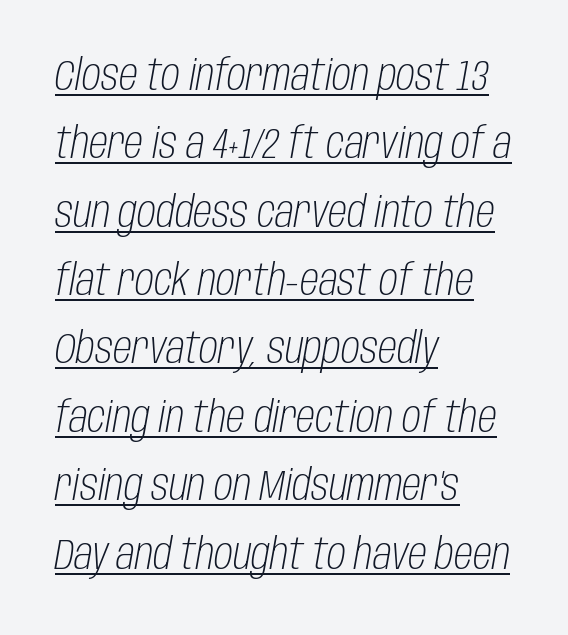
{"italic": "yes", "lean": "right", "slant_degrees": 10, "bold": "no", "weight": "light", "width": "condensed", "stroke_contrast": "low", "x_height": "large", "monospaced": "no", "underline": "yes", "align": "left", "line_spacing": "normal", "line_spacing_ratio": 1.59, "letter_spacing": "normal", "letter_spacing_em": 0.0, "glyph_px": 43}
